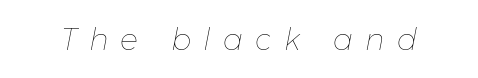
What stands out about the letter spacing? Its width — letters are far apart. You could not count columns in this text — the font is proportionally spaced. It's the slanting kind of type. Unbolded letterforms with no extra heft.
